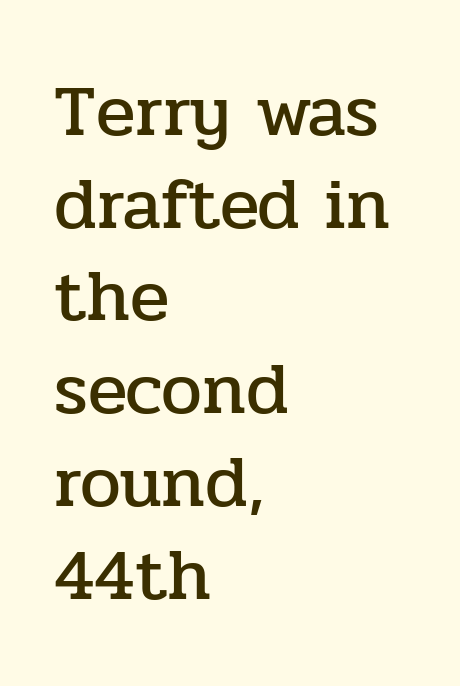
{"serif": "yes", "italic": "no", "width": "normal", "stroke_contrast": "low", "x_height": "medium", "monospaced": "no", "underline": "no", "align": "left", "line_spacing": "normal", "line_spacing_ratio": 1.27, "letter_spacing": "normal", "letter_spacing_em": 0.0, "glyph_px": 73}
